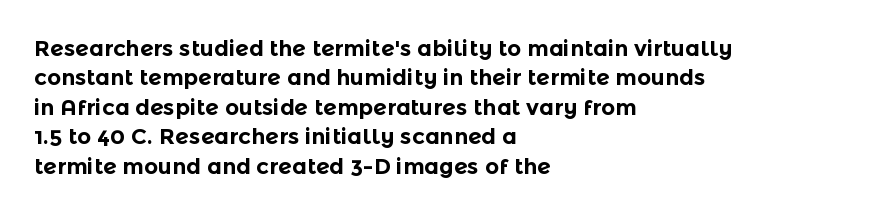
The vertical gap from one line to the next is medium. The rendering uses a bold face; every stroke is thick and dark. When letters stand straight like this, we call the style roman or upright. A typesetter would call this zero additional tracking.
